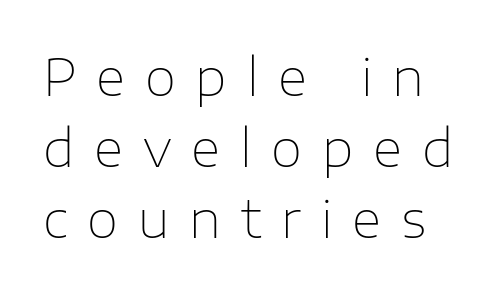
The image shows 51 px thin sans-serif type, upright; set normal line spacing (1.39x), unusually wide letter spacing (+0.39 em), not underlined; low stroke contrast and a medium x-height.
